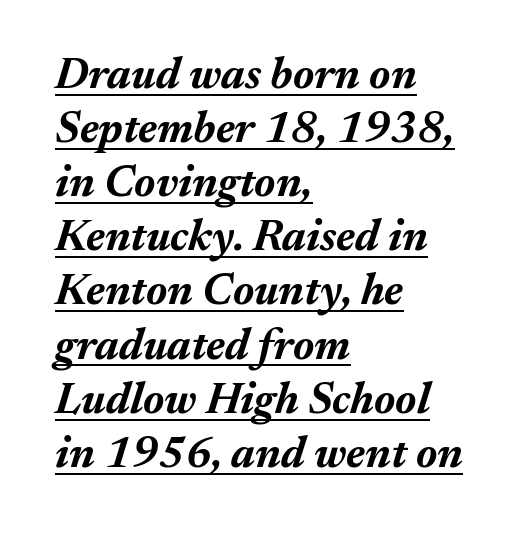
The image shows 44 px bold type, italic (leaning right); set left-aligned, line spacing 1.23x, normal letter spacing, underlined; medium stroke contrast and a medium x-height.
